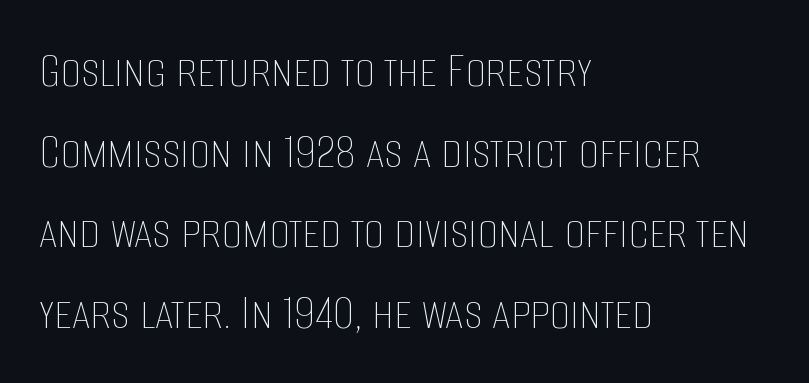
Q: Is the text bold? A: No.
Q: Is the text italic (slanted)? A: No, it is upright.
Q: Is the text underlined? A: No.
Q: How is the paragraph aligned? A: Left-aligned.
Q: Is the spacing between letters normal or unusually wide? A: Normal.
Q: Is the spacing between lines tight, normal or loose? A: Normal.
Q: Width (condensed, normal, or wide)? A: Condensed.
Q: Stroke contrast? A: Low.
Q: x-height? A: Large.
Q: Monospaced? A: No.
